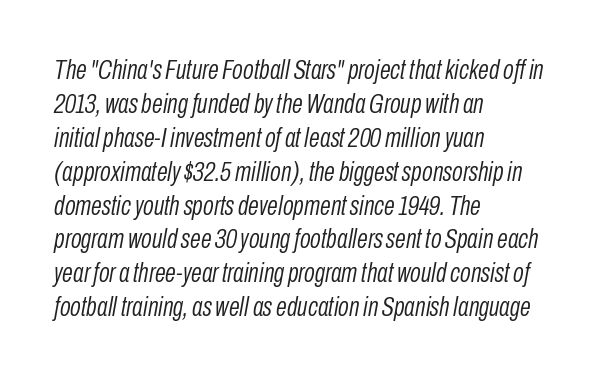
Q: Is the text bold? A: No.
Q: Is the text italic (slanted)? A: Yes, it leans right by about 10 degrees.
Q: Is the text underlined? A: No.
Q: How is the paragraph aligned? A: Left-aligned.
Q: Is the spacing between letters normal or unusually wide? A: Normal.
Q: Width (condensed, normal, or wide)? A: Condensed.
Q: Stroke contrast? A: Low.
Q: x-height? A: Medium.
Q: Monospaced? A: No.
